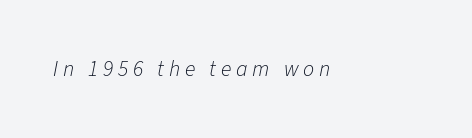
Q: Is the text bold? A: No.
Q: Is the text italic (slanted)? A: Yes, it leans right by about 11 degrees.
Q: Is the text underlined? A: No.
Q: Is the spacing between letters normal or unusually wide? A: Unusually wide.
